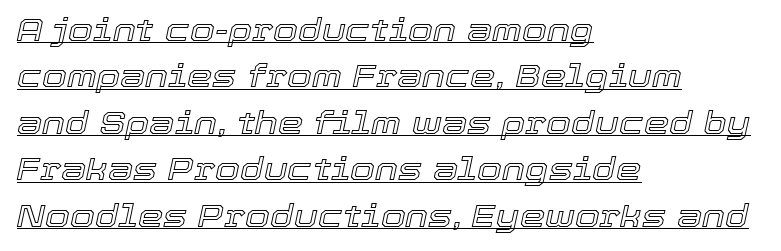
Q: Is the text italic (slanted)? A: Yes, it leans right by about 12 degrees.
Q: Is the text underlined? A: Yes.
Q: How is the paragraph aligned? A: Left-aligned.
Q: Is the spacing between letters normal or unusually wide? A: Normal.
Q: Is the spacing between lines tight, normal or loose? A: Normal.
Q: Width (condensed, normal, or wide)? A: Normal.
Q: x-height? A: Medium.
Q: Monospaced? A: No.
